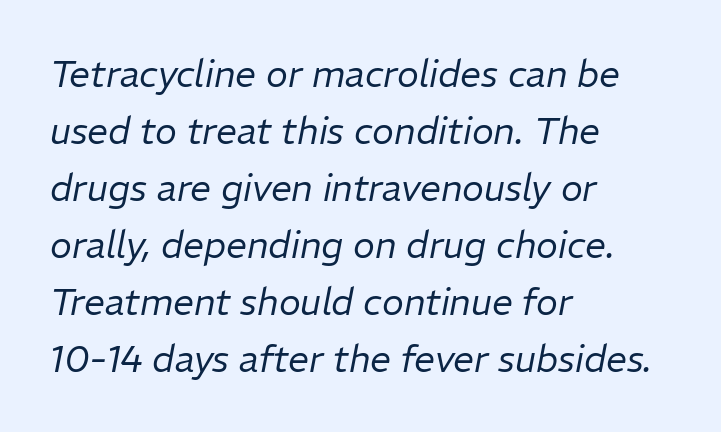
The image shows 37 px regular-weight type, italic (leaning right); set left-aligned, normal line spacing (1.54x), normal letter spacing, not underlined; low stroke contrast and a medium x-height.
